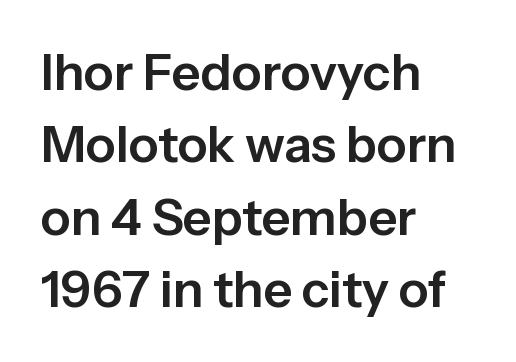
Q: Is the text italic (slanted)? A: No, it is upright.
Q: Is the typeface a serif or a sans-serif typeface? A: Sans-serif.
Q: Is the text underlined? A: No.
Q: How is the paragraph aligned? A: Left-aligned.
Q: Is the spacing between letters normal or unusually wide? A: Normal.
Q: Is the spacing between lines tight, normal or loose? A: Normal.
Q: Width (condensed, normal, or wide)? A: Normal.
Q: Stroke contrast? A: Low.
Q: x-height? A: Medium.
Q: Monospaced? A: No.
